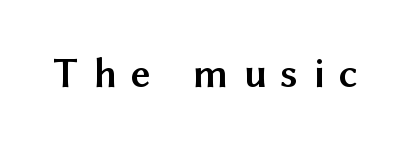
Set as a true bold cut, around the 700 mark. The text was rendered using a sans face with plain stroke endings. This is the regular roman posture of the typeface. How are the letters spaced? Widely, with obvious added tracking. Varying glyph widths throughout — classic text-font behaviour.
